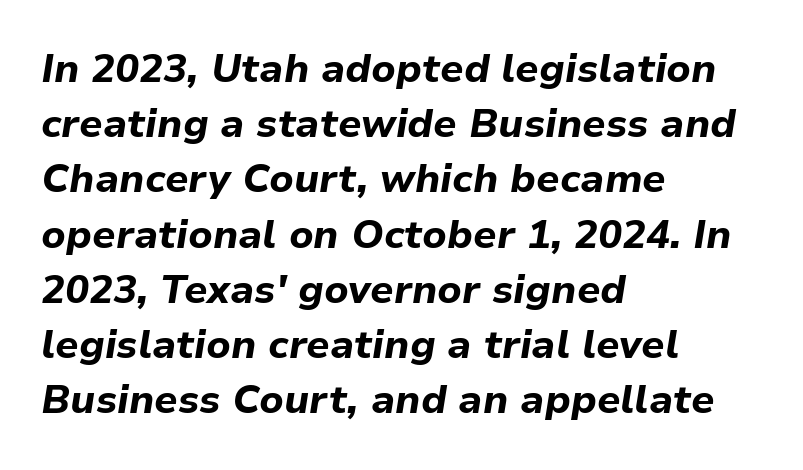
Observe the lean: these are italic letterforms. If you measured baseline to baseline, you'd find a middling distance. Characters follow at the spacing the type designer built in. Note the varied advance widths — an 'i' is clearly narrower than an 'm'.
